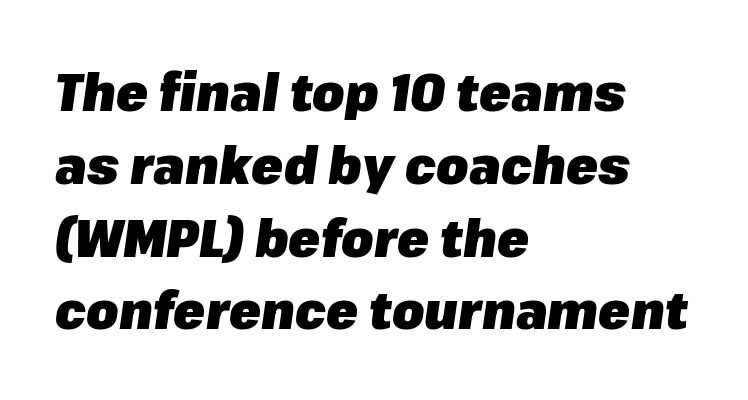
Q: Is the text bold? A: Yes.
Q: Is the text italic (slanted)? A: Yes, it leans right by about 8 degrees.
Q: Is the text underlined? A: No.
Q: How is the paragraph aligned? A: Left-aligned.
Q: Is the spacing between letters normal or unusually wide? A: Normal.
Q: Is the spacing between lines tight, normal or loose? A: Normal.
Q: Width (condensed, normal, or wide)? A: Normal.
Q: Stroke contrast? A: Low.
Q: x-height? A: Medium.
Q: Monospaced? A: No.
